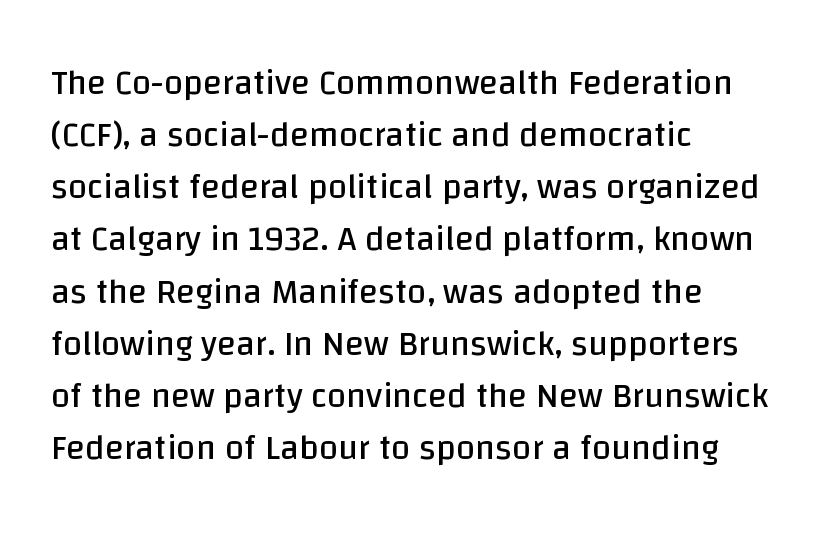
The compositor pushed each line to the left boundary. Leading matches the norm, producing a regular column. Think standard paragraph weight, or any step lighter than that. Tall strokes in this sample are plumb rather than angled.
